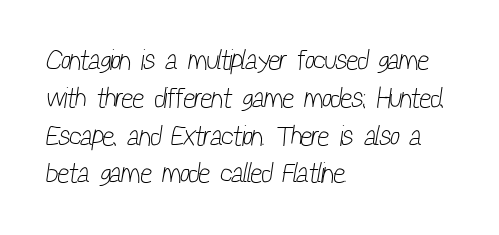
Q: Is the text bold? A: No.
Q: Is the typeface a serif or a sans-serif typeface? A: Sans-serif.
Q: Is the text underlined? A: No.
Q: How is the paragraph aligned? A: Left-aligned.
Q: Is the spacing between letters normal or unusually wide? A: Normal.
Q: Is the spacing between lines tight, normal or loose? A: Normal.
Q: Width (condensed, normal, or wide)? A: Condensed.
Q: Stroke contrast? A: Low.
Q: x-height? A: Medium.
Q: Monospaced? A: No.
